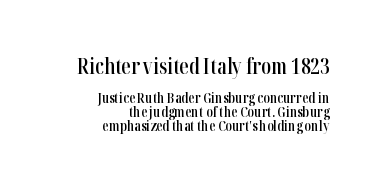
{"italic": "no", "bold": "semi", "underline": "no", "align": "right", "line_spacing": "tight", "line_spacing_ratio": 0.98, "letter_spacing": "normal", "letter_spacing_em": 0.0, "larger_block": "first", "size_ratio": 1.5, "glyph_px": 21}
